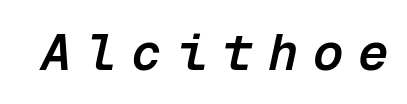
Q: Is the text bold? A: Semi-bold.
Q: Is the text italic (slanted)? A: Yes, it leans right by about 12 degrees.
Q: Is the text underlined? A: No.
Q: Is the spacing between letters normal or unusually wide? A: Unusually wide.
Q: Width (condensed, normal, or wide)? A: Normal.
Q: Stroke contrast? A: Low.
Q: x-height? A: Medium.
Q: Monospaced? A: Yes.
